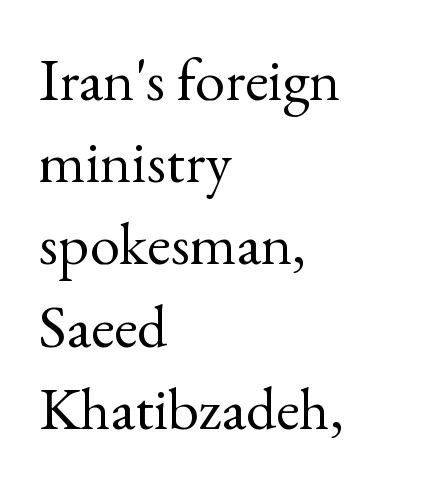
The image shows 60 px regular-weight serif type, upright; set left-aligned, normal line spacing (1.37x), normal letter spacing, not underlined; a small x-height.
